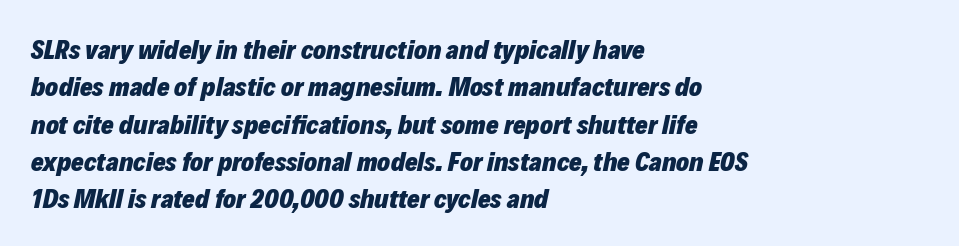
{"italic": "yes", "lean": "right", "slant_degrees": 12, "bold": "yes", "underline": "no", "align": "left", "line_spacing": "normal", "line_spacing_ratio": 1.38, "letter_spacing": "normal", "letter_spacing_em": 0.0, "glyph_px": 27}
